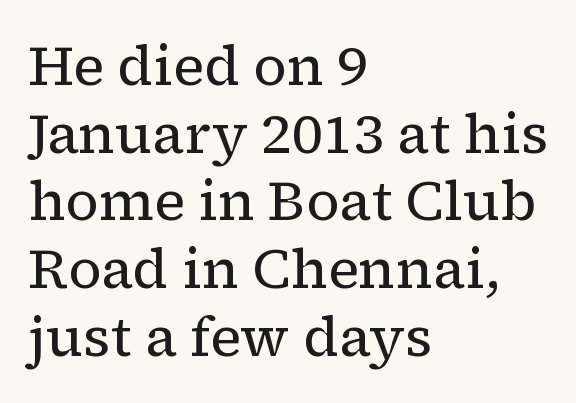
Yep, those are serifs on the letters. The axis of the letterforms is exactly vertical. Is this a fixed-width face? No — the glyphs have proportional, varying widths. Descender tails drop into unmarked territory.
